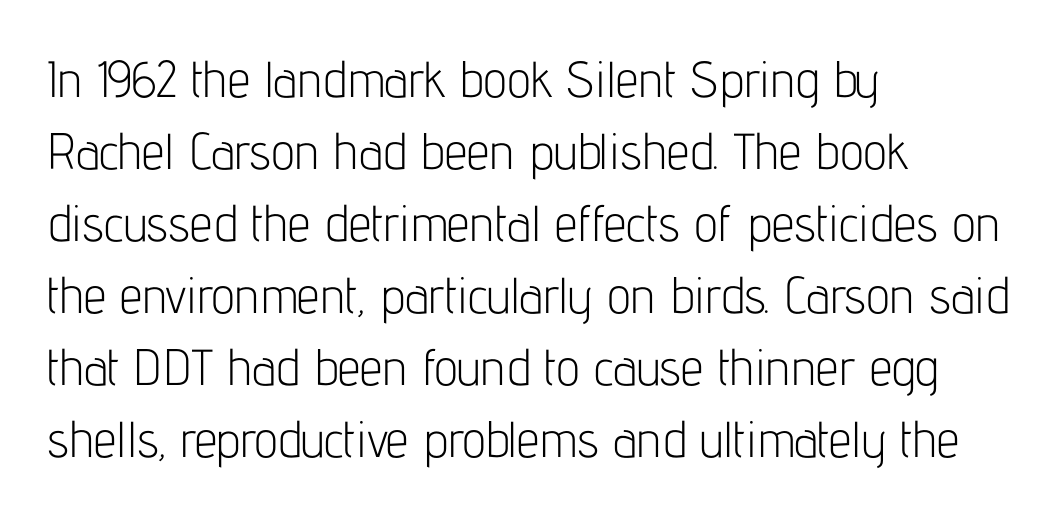
Teacher's note: observe the even left margin — that is flush-left alignment. You could call the tracking neutral — neither tight nor loose. A light-to-regular cut is what we see here. If you drew a line through each stem, it would be perfectly vertical.
